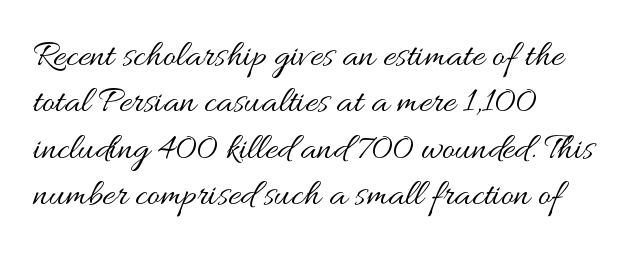
The cut favours lightness, reaching ordinary text weight at its darkest. Students, note that the glyphs here touch the page at normal intervals. Just letters on the line, the space beneath them empty.
